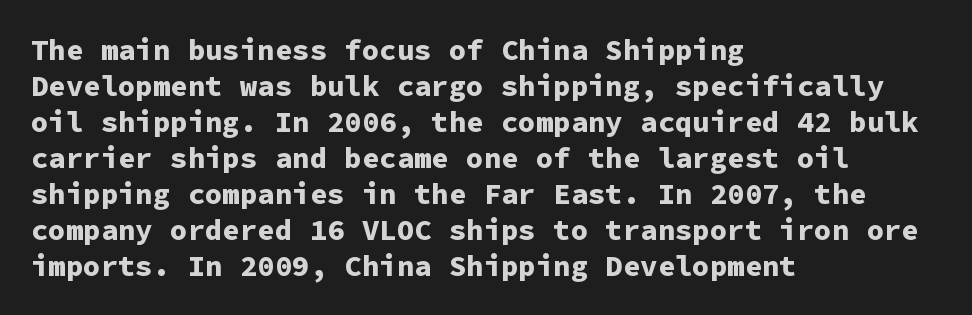
The image shows 29 px bold sans-serif type, upright, monospaced; set left-aligned, line spacing 1.24x, normal letter spacing, not underlined; low stroke contrast and a medium x-height.
